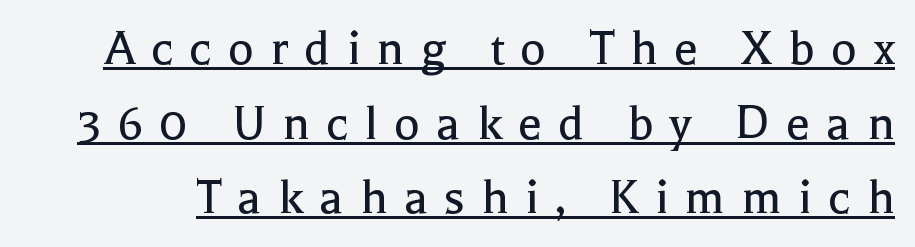
The image shows 54 px regular-weight serif type, upright; set normal line spacing (1.38x), unusually wide letter spacing (+0.3 em), underlined; a medium x-height.
